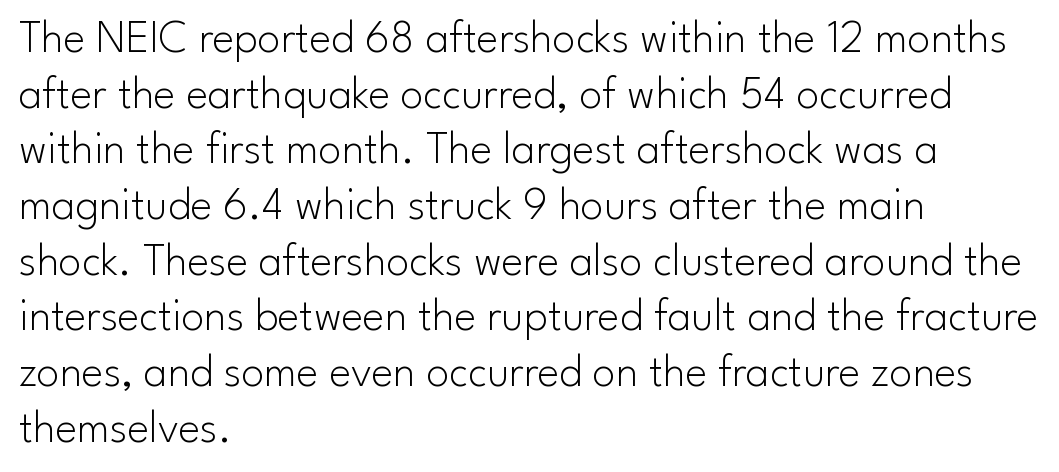
The image shows 46 px light sans-serif type, upright; set left-aligned, line spacing 1.21x, normal letter spacing, not underlined; low stroke contrast and a small x-height.
